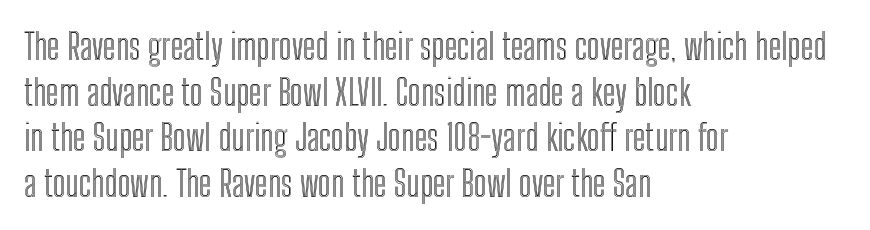
Q: Is the text italic (slanted)? A: No, it is upright.
Q: Is the text underlined? A: No.
Q: How is the paragraph aligned? A: Left-aligned.
Q: Is the spacing between letters normal or unusually wide? A: Normal.
Q: Is the spacing between lines tight, normal or loose? A: Normal.
Q: Width (condensed, normal, or wide)? A: Condensed.
Q: x-height? A: Medium.
Q: Monospaced? A: No.
